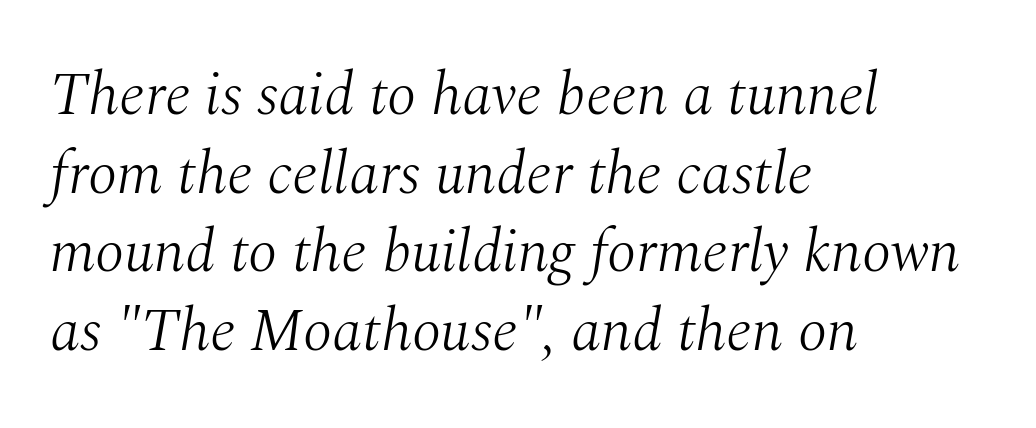
The glyphs look as if they've been sheared to an angle. To sum up the face: it has serifs. Vertically, the passage feels balanced, rows spaced as you'd expect. The font is comparable to plain body text, perhaps lighter. Anything drawn beneath the words? Only blank space.
